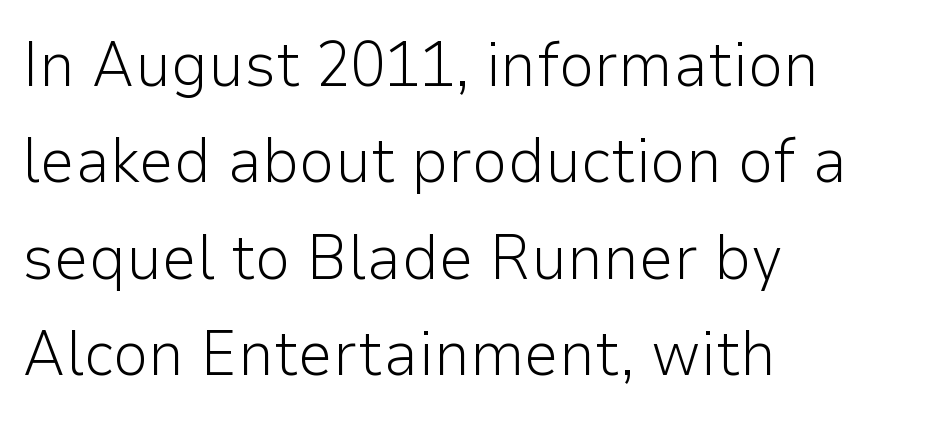
{"serif": "no", "italic": "no", "bold": "no", "weight": "light", "width": "normal", "stroke_contrast": "low", "x_height": "medium", "monospaced": "no", "underline": "no", "align": "left", "line_spacing": "normal", "line_spacing_ratio": 1.53, "letter_spacing": "normal", "letter_spacing_em": 0.0, "glyph_px": 63}
